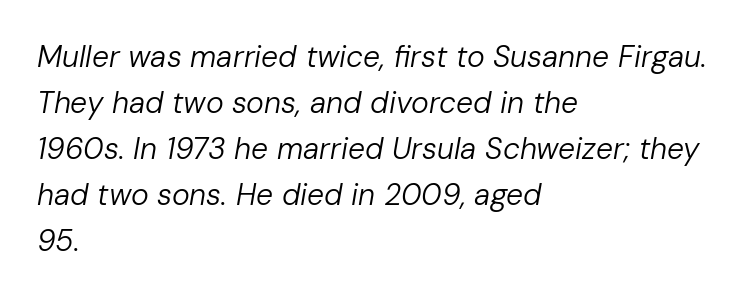
The image shows 30 px regular-weight type, italic (leaning right); set left-aligned, normal line spacing (1.53x), normal letter spacing, not underlined; low stroke contrast and a medium x-height.
